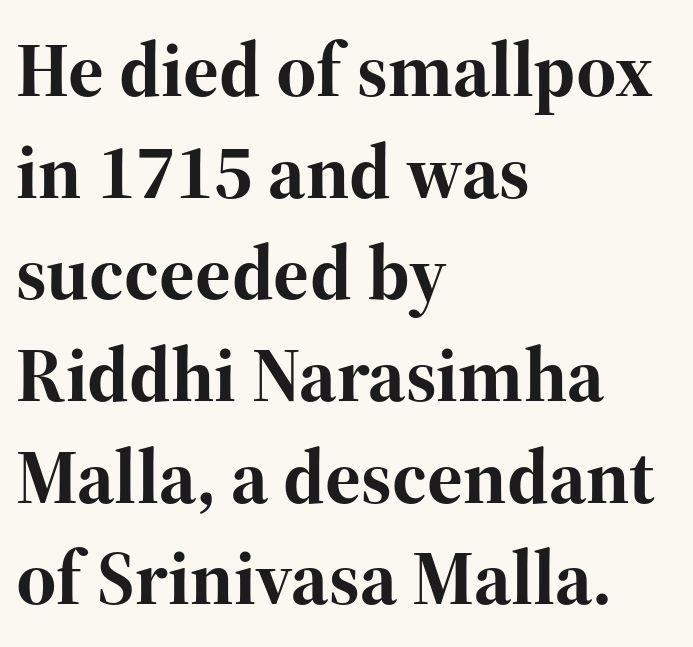
The tracking reads as untouched default to a designer's eye. Think of a printed novel: that variable character pitch is what you see here. Compared with a centered layout, this one pins lines to the left instead. The specimen omits any rule beneath the text block's lines.
